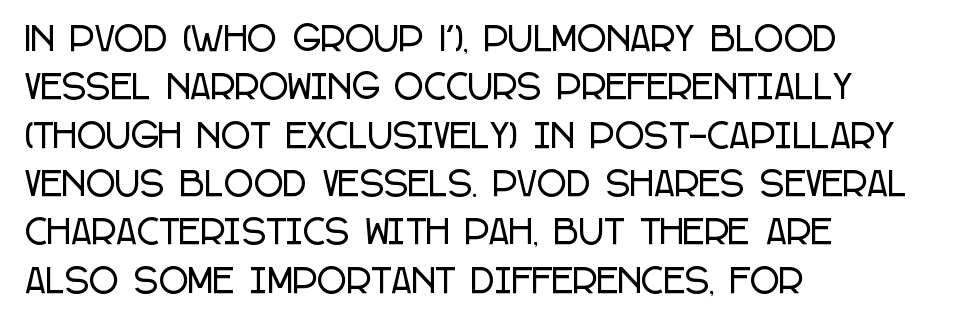
{"serif": "no", "italic": "no", "width": "condensed", "stroke_contrast": "low", "x_height": "large", "monospaced": "no", "underline": "no", "align": "left", "line_spacing": "normal", "line_spacing_ratio": 1.51, "letter_spacing": "normal", "letter_spacing_em": 0.0, "glyph_px": 32}
